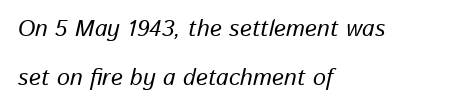
The image shows 23 px text type, italic (leaning right); set left-aligned, loose line spacing (2.14x), normal letter spacing, not underlined.
